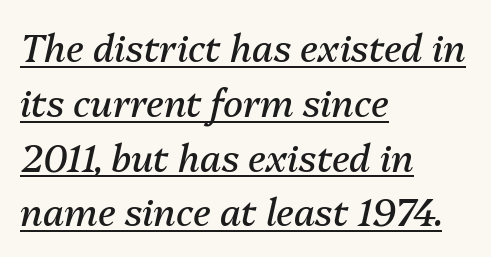
Is this a fixed-width face? No — the glyphs have proportional, varying widths. Is the type slanted? Yes — the strokes lean at a clear angle. Left-aligned paragraph, ragged on the right. The string is rendered with underlining switched on.
